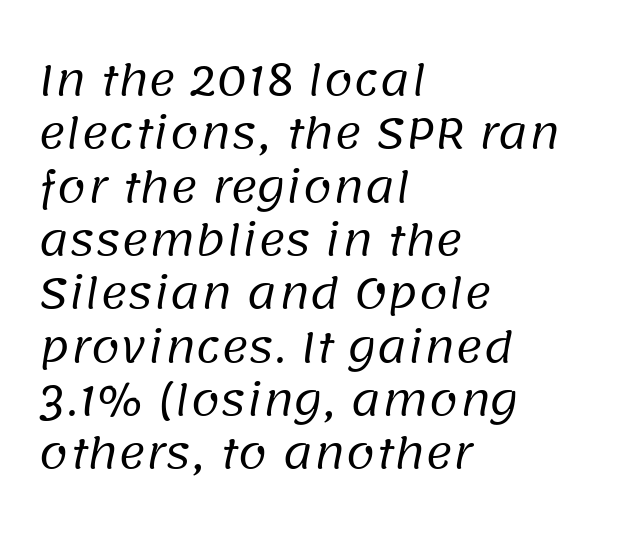
{"serif": "no", "bold": "no", "weight": "regular", "width": "normal", "stroke_contrast": "low", "x_height": "large", "monospaced": "no", "underline": "no", "align": "left", "line_spacing": "normal", "line_spacing_ratio": 1.27, "letter_spacing": "normal", "letter_spacing_em": 0.0, "glyph_px": 42}
